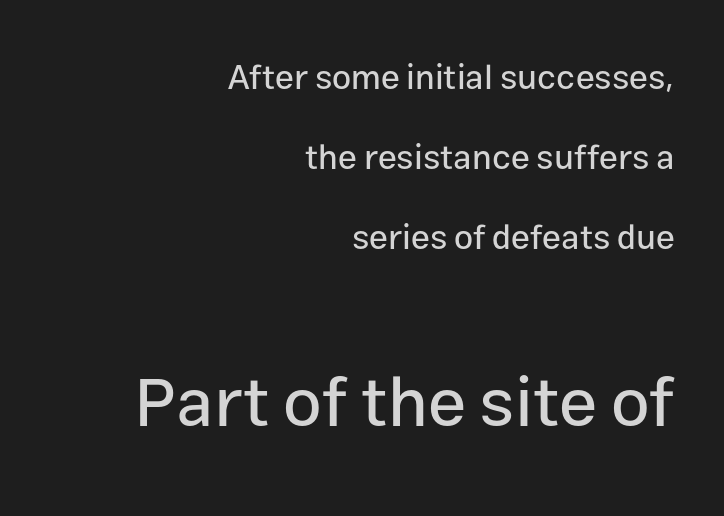
The lines in this sample share a right terminus and differ only in where they begin. The typeface chosen for these lines omits serifs. The later block is typeset at a bigger size than the earlier block. Vertically, the passage feels expansive, rows floating well apart. The gaps between neighbouring characters are ordinary and unremarkable. Do the characters align in a grid? No, the font is proportional.
